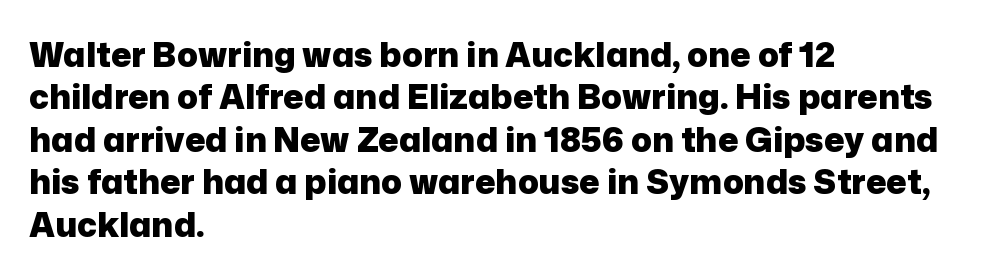
Q: Is the text bold? A: Yes.
Q: Is the text italic (slanted)? A: No, it is upright.
Q: Is the typeface a serif or a sans-serif typeface? A: Sans-serif.
Q: Is the text underlined? A: No.
Q: How is the paragraph aligned? A: Left-aligned.
Q: Is the spacing between letters normal or unusually wide? A: Normal.
Q: Is the spacing between lines tight, normal or loose? A: Normal.
Q: Width (condensed, normal, or wide)? A: Normal.
Q: Stroke contrast? A: Low.
Q: x-height? A: Medium.
Q: Monospaced? A: No.
